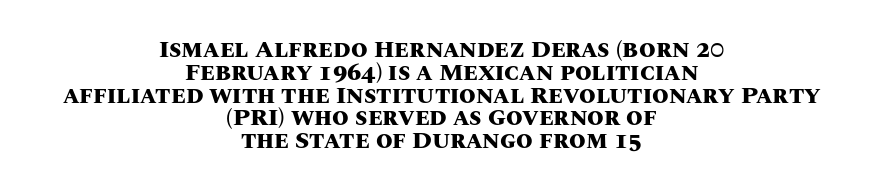
Reading down the column, the eye jumps only a short way to each next line. Every character sits straight up, as roman type does. A typesetter would call this zero additional tracking. Typesetter's note: full bold, strokes at maximum text heaviness. The lines are quadded center.
